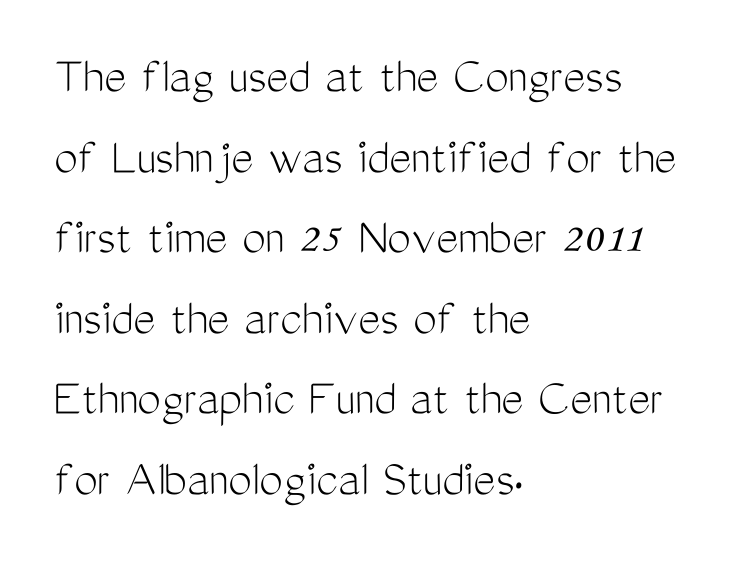
The image shows 53 px light, condensed sans-serif type, upright; set left-aligned, normal line spacing (1.52x), normal letter spacing, not underlined; medium stroke contrast and a medium x-height.
